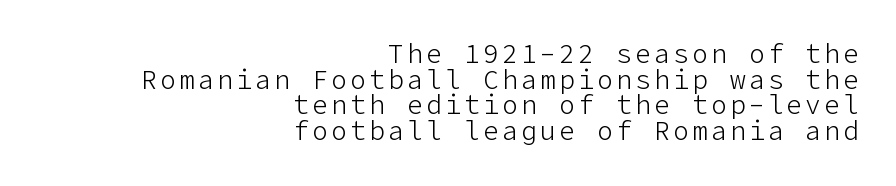
The image shows 26 px text type, upright; set right-aligned, tight line spacing (0.99x), not underlined.
